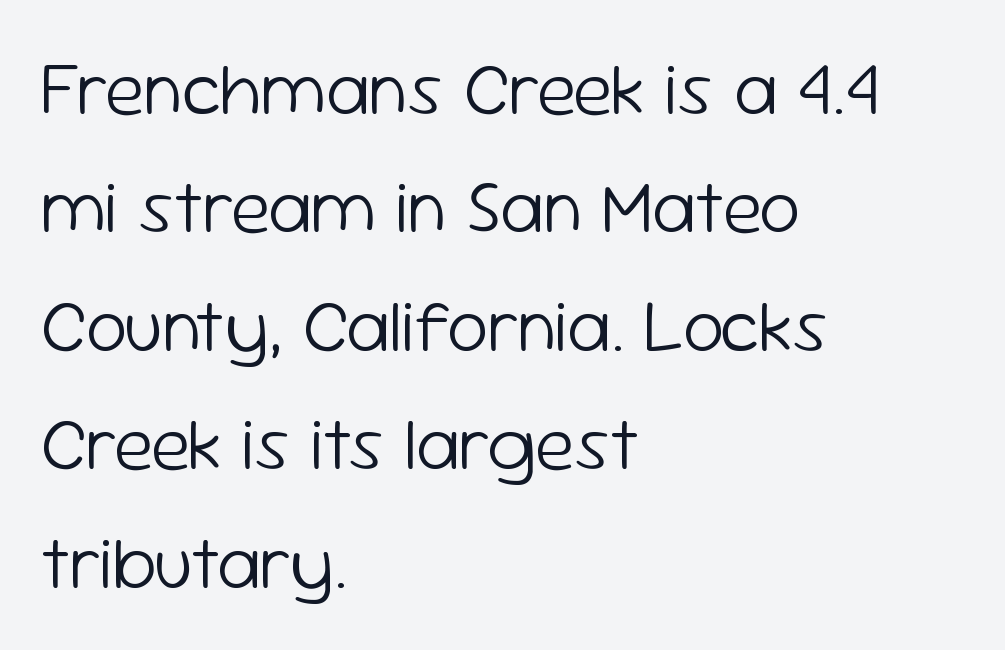
{"serif": "no", "italic": "no", "bold": "no", "weight": "light", "width": "normal", "stroke_contrast": "low", "x_height": "medium", "monospaced": "no", "underline": "no", "align": "left", "line_spacing": "normal", "line_spacing_ratio": 1.6, "letter_spacing": "normal", "letter_spacing_em": 0.0, "glyph_px": 74}
